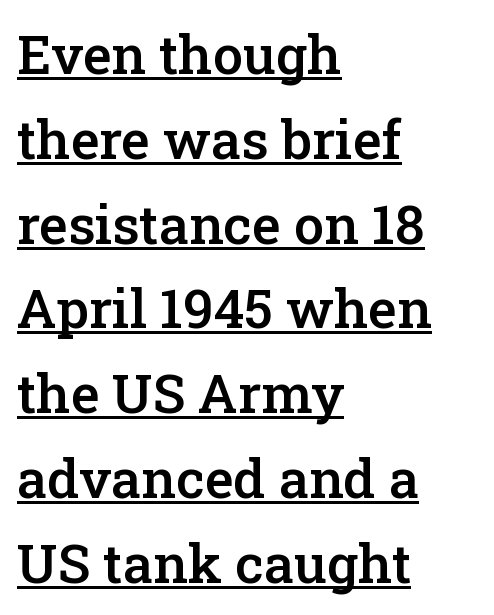
Caption: multi-line text, flush left, ragged right. Yep, those are serifs on the letters. This sample carries an underscore along the baseline area. The rendering uses a semibold face; strokes are thickened but not to full bold. This sample has the flowing, uneven cadence of proportional lettering.
